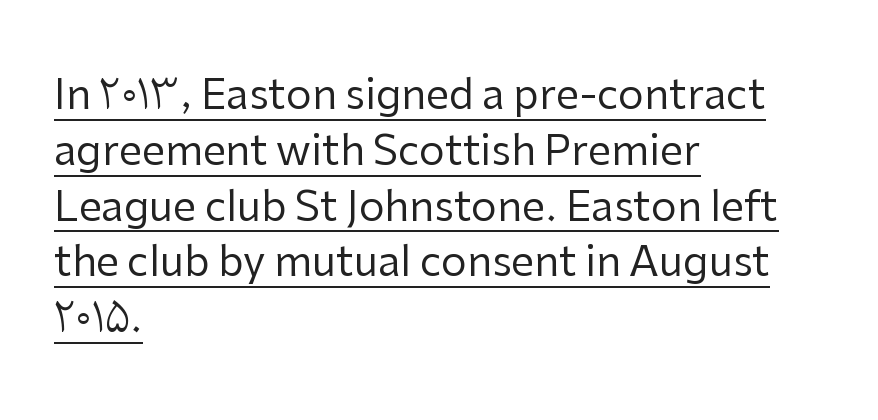
If you drew a ruler down the left edge, every line would touch it. Posture: upright roman. The text was rendered using a sans face with plain stroke endings. Stem width sits at or under what a default text font uses. Varying glyph widths throughout — classic text-font behaviour. These characters rest on top of a visible drawn line.
